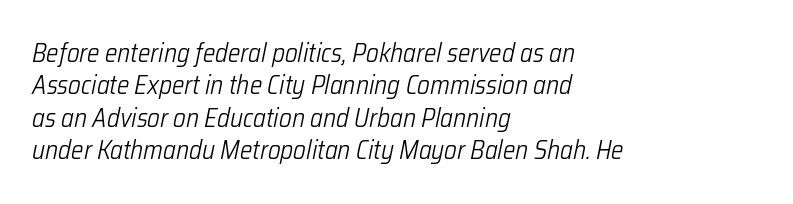
Q: Is the text bold? A: No.
Q: Is the text italic (slanted)? A: Yes, it leans right by about 12 degrees.
Q: Is the text underlined? A: No.
Q: How is the paragraph aligned? A: Left-aligned.
Q: Is the spacing between letters normal or unusually wide? A: Normal.
Q: Is the spacing between lines tight, normal or loose? A: Normal.
